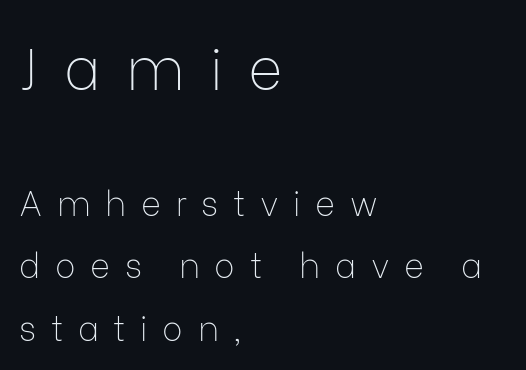
{"serif": "no", "italic": "no", "bold": "no", "weight": "thin", "width": "normal", "stroke_contrast": "low", "x_height": "medium", "monospaced": "no", "underline": "no", "align": "left", "line_spacing_ratio": 1.84, "letter_spacing": "wide", "letter_spacing_em": 0.43, "larger_block": "first", "size_ratio": 1.74, "glyph_px": 59}
